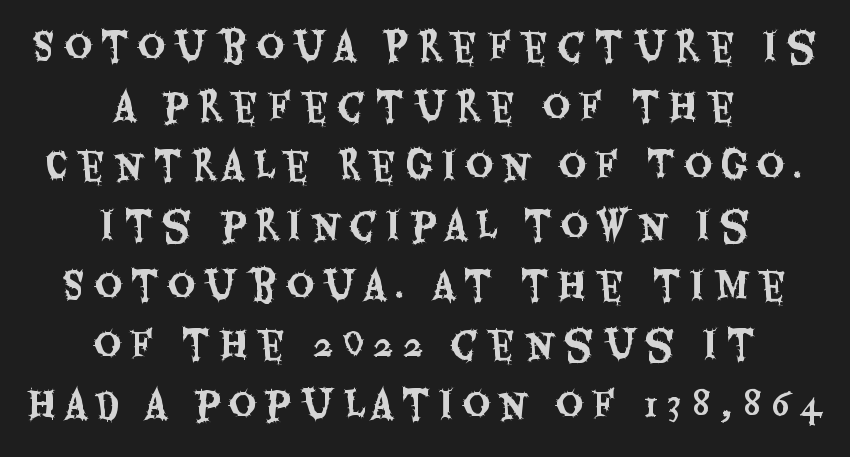
The image shows 38 px condensed sans-serif type, upright; set centered, normal line spacing (1.57x), unusually wide letter spacing (+0.23 em), not underlined; medium stroke contrast and a large x-height.
